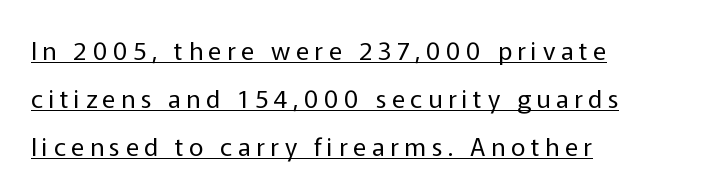
Q: Is the text bold? A: No.
Q: Is the text italic (slanted)? A: No, it is upright.
Q: Is the text underlined? A: Yes.
Q: How is the paragraph aligned? A: Left-aligned.
Q: Is the spacing between letters normal or unusually wide? A: Unusually wide.
Q: Is the spacing between lines tight, normal or loose? A: Loose.
